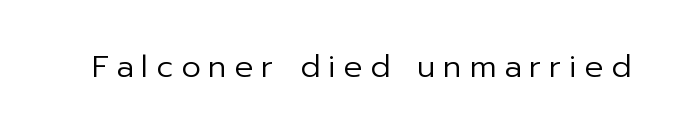
Q: Is the text bold? A: No.
Q: Is the text italic (slanted)? A: No, it is upright.
Q: Is the typeface a serif or a sans-serif typeface? A: Sans-serif.
Q: Is the text underlined? A: No.
Q: Is the spacing between letters normal or unusually wide? A: Unusually wide.
Q: Width (condensed, normal, or wide)? A: Normal.
Q: Stroke contrast? A: Low.
Q: x-height? A: Medium.
Q: Monospaced? A: No.
